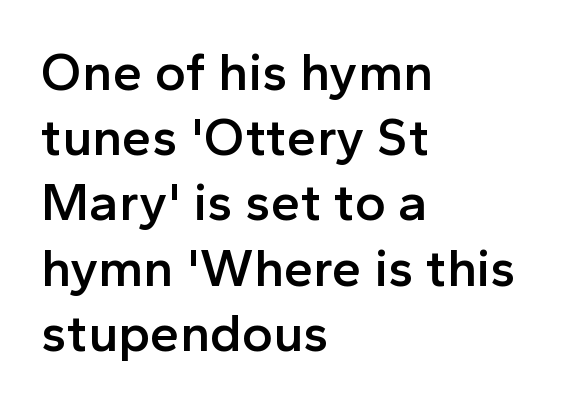
Q: Is the text bold? A: Semi-bold.
Q: Is the text italic (slanted)? A: No, it is upright.
Q: Is the typeface a serif or a sans-serif typeface? A: Sans-serif.
Q: Is the text underlined? A: No.
Q: How is the paragraph aligned? A: Left-aligned.
Q: Is the spacing between letters normal or unusually wide? A: Normal.
Q: Width (condensed, normal, or wide)? A: Normal.
Q: x-height? A: Medium.
Q: Monospaced? A: No.
